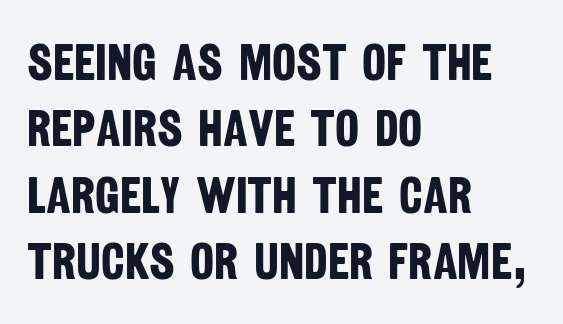
Q: Is the text bold? A: Yes.
Q: Is the typeface a serif or a sans-serif typeface? A: Sans-serif.
Q: Is the text underlined? A: No.
Q: How is the paragraph aligned? A: Left-aligned.
Q: Is the spacing between letters normal or unusually wide? A: Normal.
Q: Is the spacing between lines tight, normal or loose? A: Normal.
Q: Width (condensed, normal, or wide)? A: Condensed.
Q: Stroke contrast? A: Low.
Q: x-height? A: Large.
Q: Monospaced? A: No.
